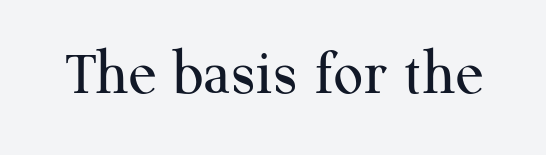
{"serif": "yes", "italic": "no", "bold": "no", "weight": "regular", "width": "normal", "stroke_contrast": "medium", "x_height": "medium", "monospaced": "no", "underline": "no", "letter_spacing": "normal", "letter_spacing_em": 0.0, "glyph_px": 65}
